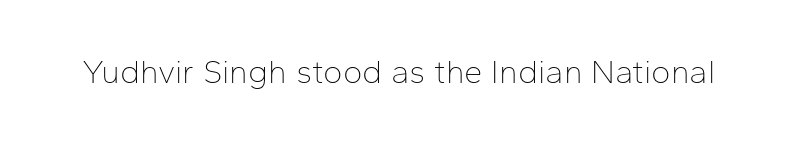
Q: Is the text bold? A: No.
Q: Is the text italic (slanted)? A: No, it is upright.
Q: Is the typeface a serif or a sans-serif typeface? A: Sans-serif.
Q: Is the text underlined? A: No.
Q: Is the spacing between letters normal or unusually wide? A: Normal.
Q: Width (condensed, normal, or wide)? A: Normal.
Q: Stroke contrast? A: Low.
Q: x-height? A: Medium.
Q: Monospaced? A: No.
